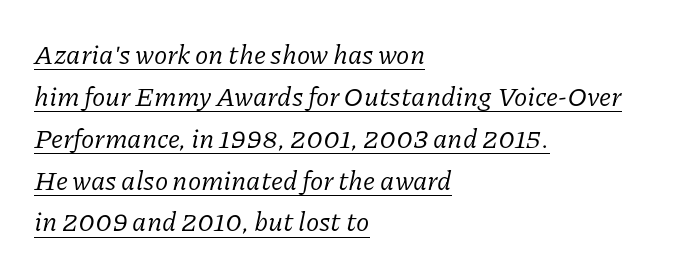
The image shows 27 px text type, italic (leaning right); set left-aligned, normal line spacing (1.55x), normal letter spacing, underlined.
